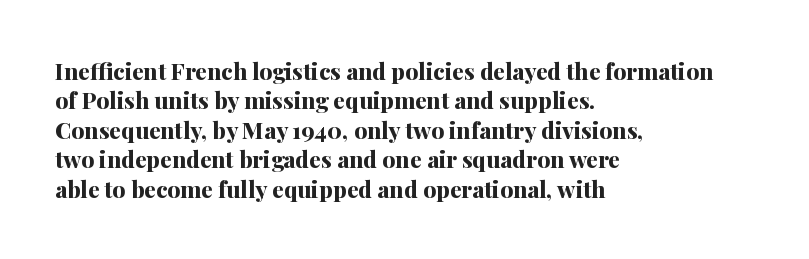
{"italic": "no", "bold": "yes", "underline": "no", "align": "left", "line_spacing": "normal", "line_spacing_ratio": 1.28, "letter_spacing": "normal", "letter_spacing_em": 0.0, "glyph_px": 23}
